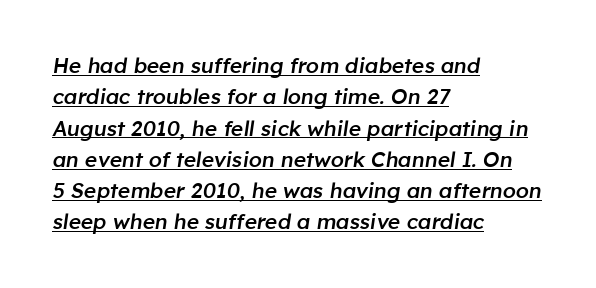
Quick note: italic. Weight: semibold (demi). The passage shown is underscored from start to finish. A student would call this left alignment; a typographer would say flush left, rag right. Vertically, the passage feels balanced, rows spaced as you'd expect.
